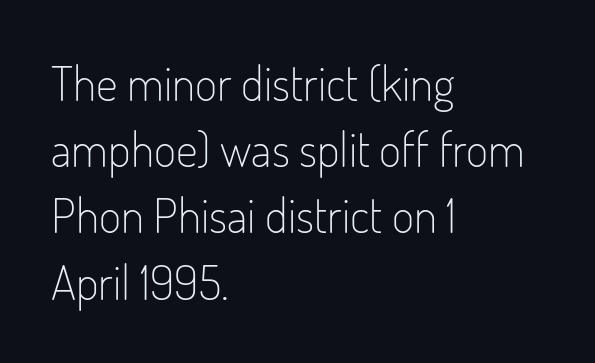
Q: Is the text bold? A: No.
Q: Is the text italic (slanted)? A: No, it is upright.
Q: Is the typeface a serif or a sans-serif typeface? A: Sans-serif.
Q: Is the text underlined? A: No.
Q: How is the paragraph aligned? A: Left-aligned.
Q: Is the spacing between letters normal or unusually wide? A: Normal.
Q: Is the spacing between lines tight, normal or loose? A: Normal.
Q: Width (condensed, normal, or wide)? A: Condensed.
Q: Stroke contrast? A: Low.
Q: x-height? A: Small.
Q: Monospaced? A: No.
